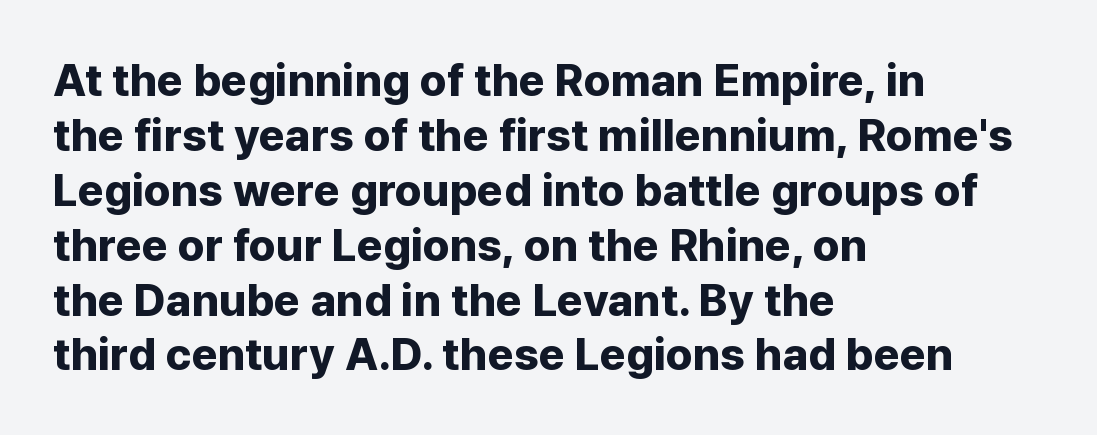
The image shows 45 px bold sans-serif type, upright; set left-aligned, line spacing 1.22x, normal letter spacing, not underlined; low stroke contrast and a medium x-height.
